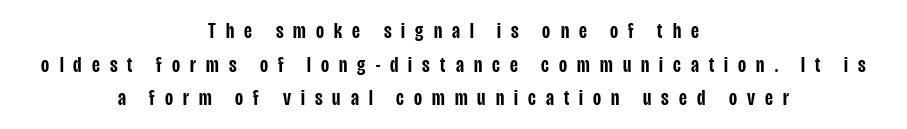
Q: Is the text bold? A: Semi-bold.
Q: Is the text italic (slanted)? A: No, it is upright.
Q: Is the text underlined? A: No.
Q: How is the paragraph aligned? A: Centered.
Q: Is the spacing between letters normal or unusually wide? A: Unusually wide.
Q: Is the spacing between lines tight, normal or loose? A: Normal.
